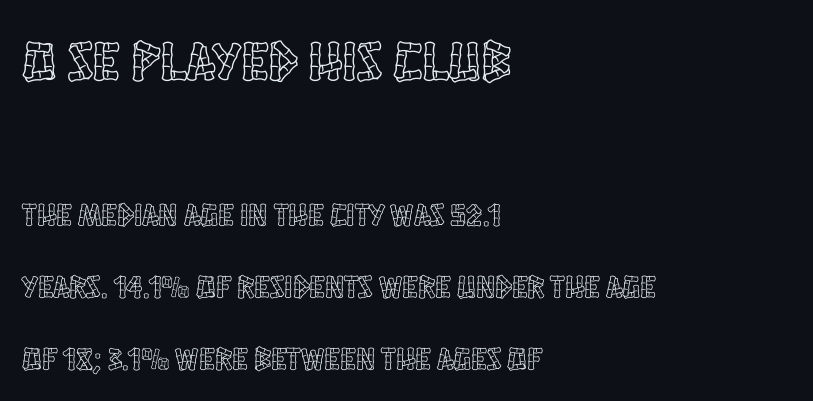
A typesetter would call this proportional, since set widths differ per character. Note: larger setting up top, smaller setting below. Words float on clear page, feet unadorned. This rendering leaves character spacing at its baseline value.
